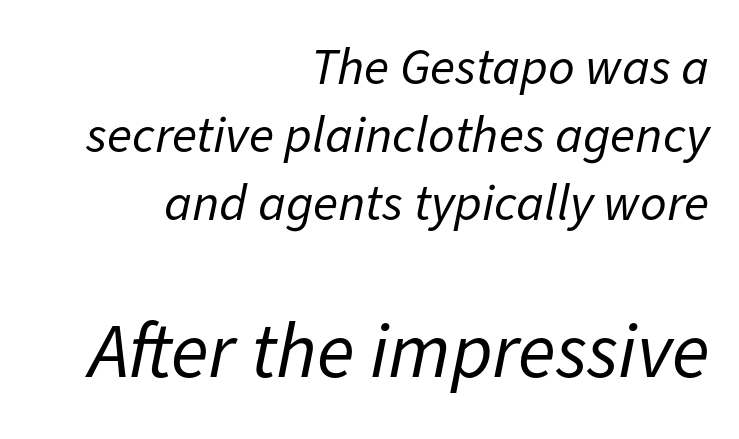
Stroke mass is kept to a normal reading level or below. A clean baseline with only descenders dipping below it. Visually, the bottom section dominates because its glyphs are scaled up. Designer's note — italics engaged.
